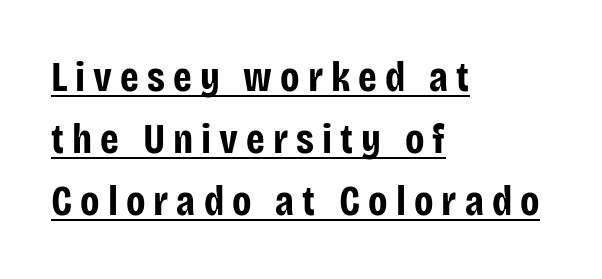
This block has exactly the height ordinary leading produces. Decoration check: the copy is underlined. Font category for this specimen: sans-serif. These lines stack with their left ends in a neat column.
